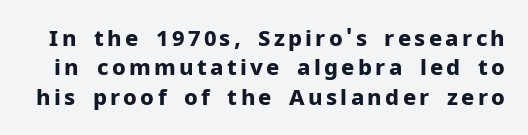
Vertical strokes here are truly vertical. The block of text has a typical density, with ordinary space between rows. How heavy is the stroke? Heavy — this is a bold. The passage shown is not underscored anywhere.
